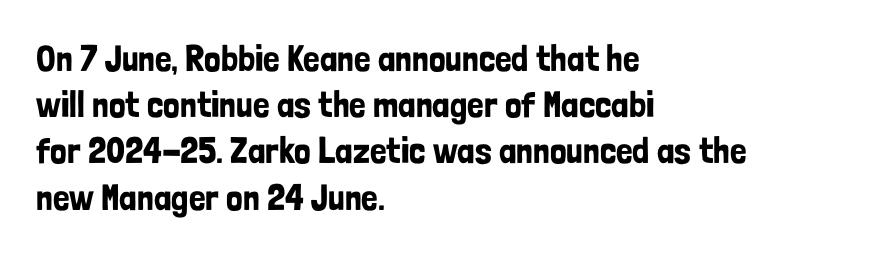
Font category for this specimen: sans-serif. Is there much room between lines? A standard amount, neither cramped nor airy. Do the letters lean? They stand straight. The rendering anchors every line to the left-hand side. This rendering features lettering with no underline. Proportional: the letters do not fall into vertical columns.
